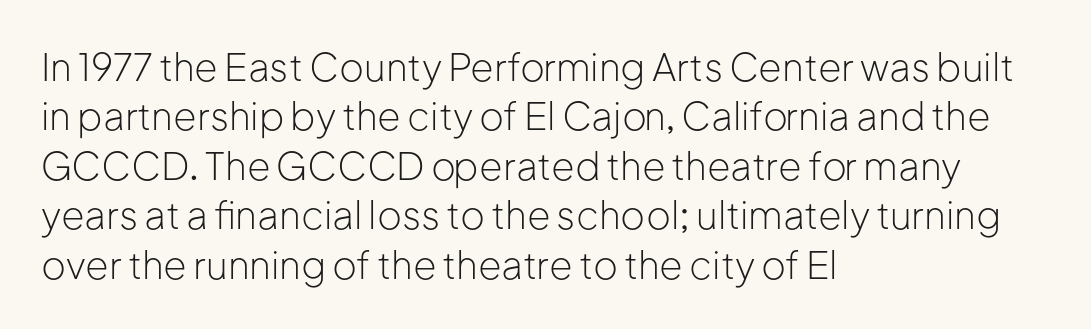
The vertical gap from one line to the next is medium. This reads as an unemphasized weight, regular at the heaviest. Is this a fixed-width face? No — the glyphs have proportional, varying widths. These lines keep a tight, regular rhythm from letter to letter. Does the type have serifs? No, each stem ends abruptly.
